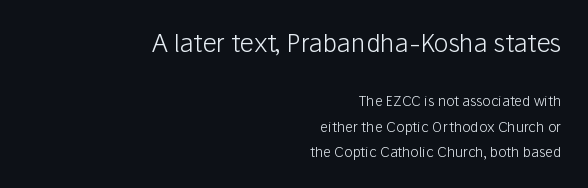
Q: Is the text bold? A: No.
Q: Is the text italic (slanted)? A: No, it is upright.
Q: Is the text underlined? A: No.
Q: How is the paragraph aligned? A: Right-aligned.
Q: Is the spacing between letters normal or unusually wide? A: Normal.
Q: Which block of text is set in a larger size, the first (top) or the second (bottom)? A: The first (top) one.
